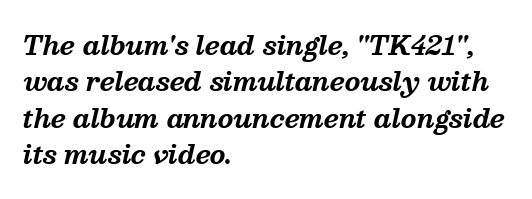
{"italic": "yes", "lean": "right", "slant_degrees": 13, "bold": "yes", "underline": "no", "align": "left", "line_spacing": "normal", "line_spacing_ratio": 1.46, "letter_spacing": "normal", "letter_spacing_em": 0.0, "glyph_px": 25}
